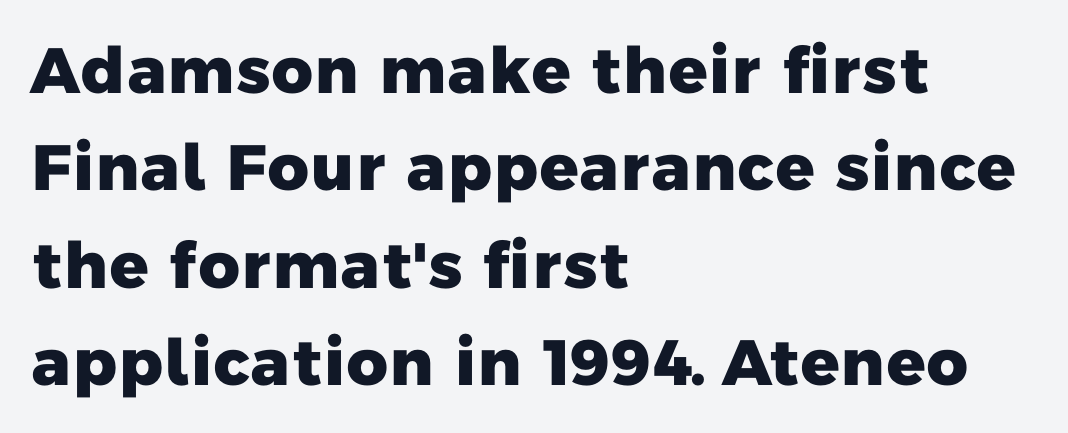
Q: Is the text bold? A: Yes.
Q: Is the typeface a serif or a sans-serif typeface? A: Sans-serif.
Q: Is the text underlined? A: No.
Q: How is the paragraph aligned? A: Left-aligned.
Q: Is the spacing between letters normal or unusually wide? A: Normal.
Q: Is the spacing between lines tight, normal or loose? A: Normal.
Q: Width (condensed, normal, or wide)? A: Normal.
Q: Stroke contrast? A: Low.
Q: x-height? A: Medium.
Q: Monospaced? A: No.
